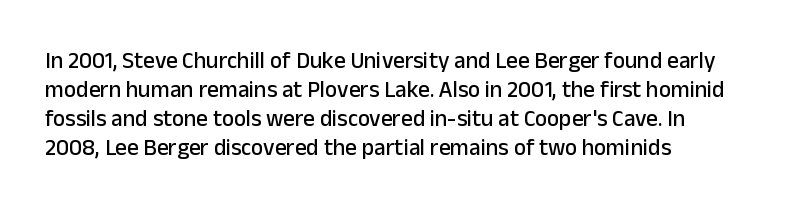
The image shows 23 px text type, upright; set normal line spacing (1.26x), normal letter spacing, not underlined.
